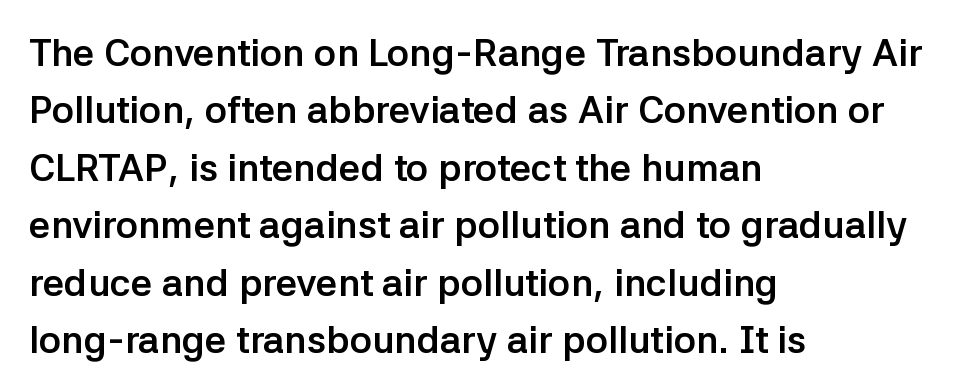
Q: Is the text bold? A: Yes.
Q: Is the text italic (slanted)? A: No, it is upright.
Q: Is the typeface a serif or a sans-serif typeface? A: Sans-serif.
Q: Is the text underlined? A: No.
Q: How is the paragraph aligned? A: Left-aligned.
Q: Is the spacing between letters normal or unusually wide? A: Normal.
Q: Is the spacing between lines tight, normal or loose? A: Normal.
Q: Width (condensed, normal, or wide)? A: Normal.
Q: Stroke contrast? A: Low.
Q: x-height? A: Medium.
Q: Monospaced? A: No.
